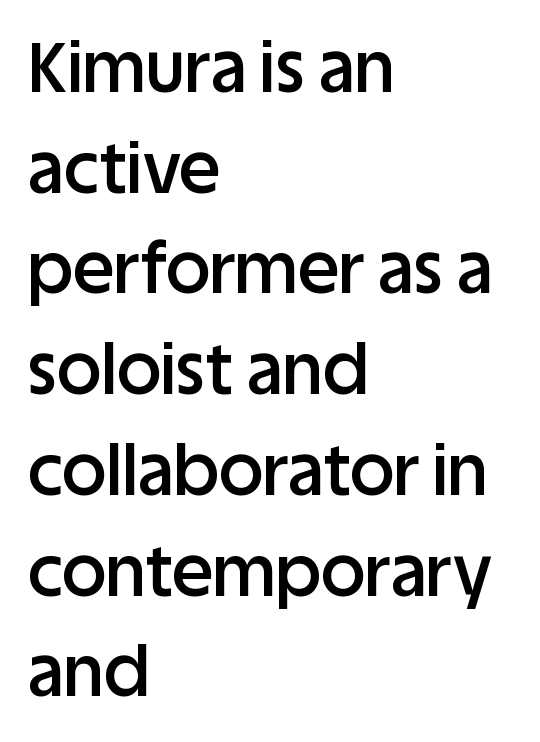
Q: Is the text bold? A: Semi-bold.
Q: Is the text italic (slanted)? A: No, it is upright.
Q: Is the typeface a serif or a sans-serif typeface? A: Sans-serif.
Q: Is the text underlined? A: No.
Q: How is the paragraph aligned? A: Left-aligned.
Q: Is the spacing between letters normal or unusually wide? A: Normal.
Q: Is the spacing between lines tight, normal or loose? A: Normal.
Q: Width (condensed, normal, or wide)? A: Normal.
Q: Stroke contrast? A: Low.
Q: x-height? A: Large.
Q: Monospaced? A: No.
